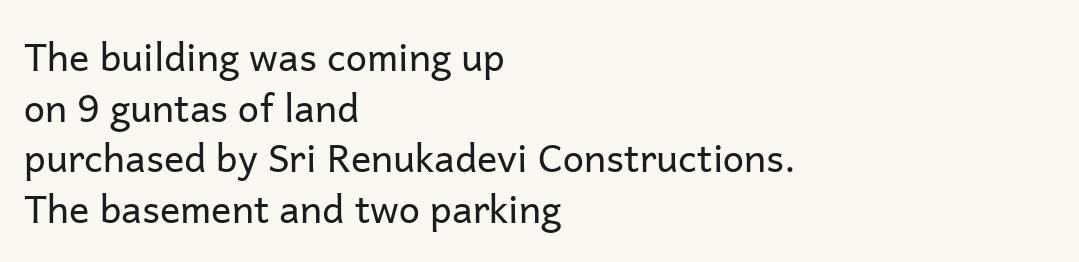
Q: Is the text bold? A: No.
Q: Is the text italic (slanted)? A: No, it is upright.
Q: Is the typeface a serif or a sans-serif typeface? A: Sans-serif.
Q: Is the text underlined? A: No.
Q: How is the paragraph aligned? A: Left-aligned.
Q: Is the spacing between letters normal or unusually wide? A: Normal.
Q: Is the spacing between lines tight, normal or loose? A: Normal.
Q: Width (condensed, normal, or wide)? A: Normal.
Q: Stroke contrast? A: Low.
Q: x-height? A: Medium.
Q: Monospaced? A: No.
